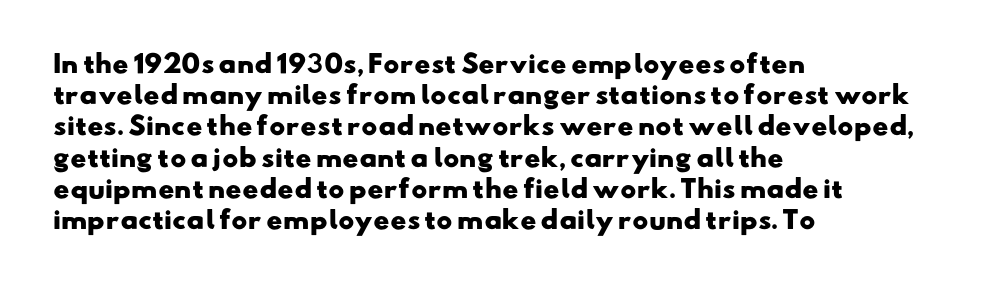
The baseline area is clear. The typesetter chose a ragged-right arrangement here. The leading is moderate, giving the passage an even texture. What weight is shown? A full bold with thick strokes. Letter spacing: default.
